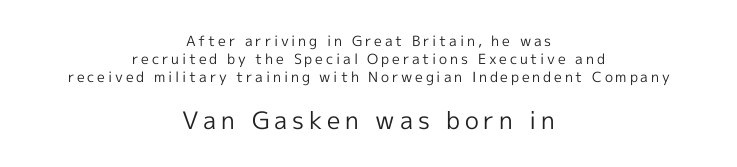
If you drew a line through each stem, it would be perfectly vertical. The more generous point size was reserved for the lower chunk. Is the block centered? Yes — each line is placed symmetrically about the middle. Look at the tracking — it's clearly loosened, letters drifting apart. No word sits above an underline.
